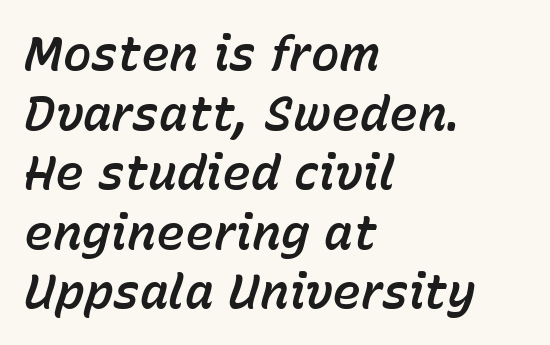
Q: Is the text italic (slanted)? A: Yes, it leans right by about 15 degrees.
Q: Is the text underlined? A: No.
Q: How is the paragraph aligned? A: Left-aligned.
Q: Is the spacing between letters normal or unusually wide? A: Normal.
Q: Width (condensed, normal, or wide)? A: Normal.
Q: Stroke contrast? A: Low.
Q: x-height? A: Medium.
Q: Monospaced? A: No.
